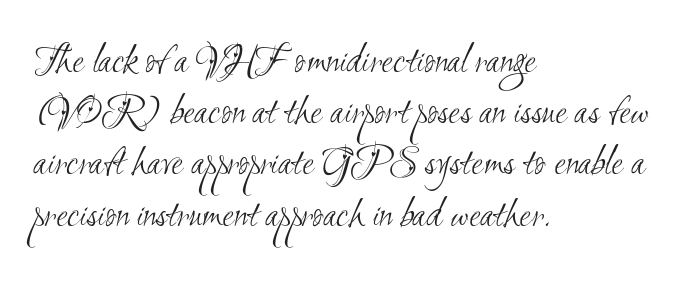
{"serif": "no", "bold": "no", "weight": "light", "width": "condensed", "stroke_contrast": "medium", "x_height": "small", "monospaced": "no", "underline": "no", "align": "left", "line_spacing_ratio": 1.22, "letter_spacing": "normal", "letter_spacing_em": 0.0, "glyph_px": 42}
